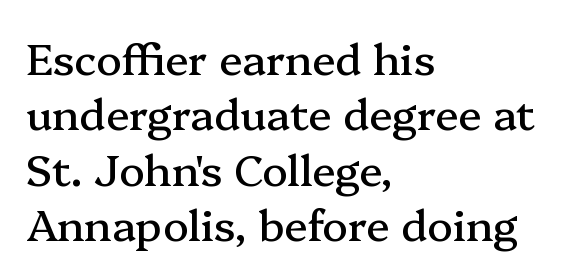
{"serif": "yes", "italic": "no", "width": "normal", "stroke_contrast": "medium", "x_height": "medium", "monospaced": "no", "underline": "no", "align": "left", "line_spacing": "normal", "line_spacing_ratio": 1.29, "letter_spacing": "normal", "letter_spacing_em": 0.0, "glyph_px": 43}
